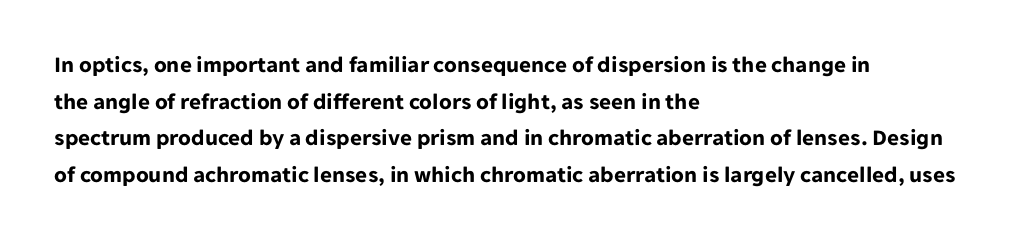
Q: Is the text bold? A: Yes.
Q: Is the text italic (slanted)? A: No, it is upright.
Q: Is the text underlined? A: No.
Q: How is the paragraph aligned? A: Left-aligned.
Q: Is the spacing between letters normal or unusually wide? A: Normal.
Q: Is the spacing between lines tight, normal or loose? A: Normal.
